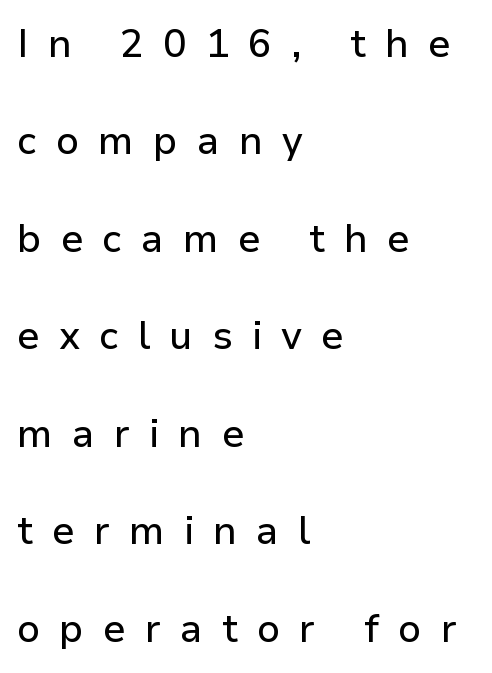
Q: Is the text italic (slanted)? A: No, it is upright.
Q: Is the typeface a serif or a sans-serif typeface? A: Sans-serif.
Q: Is the text underlined? A: No.
Q: How is the paragraph aligned? A: Left-aligned.
Q: Is the spacing between letters normal or unusually wide? A: Unusually wide.
Q: Is the spacing between lines tight, normal or loose? A: Loose.
Q: Width (condensed, normal, or wide)? A: Normal.
Q: Stroke contrast? A: Low.
Q: x-height? A: Medium.
Q: Monospaced? A: No.
